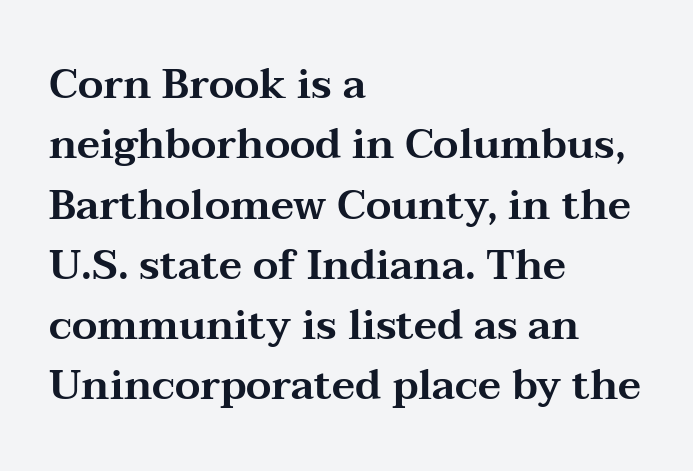
Q: Is the text italic (slanted)? A: No, it is upright.
Q: Is the typeface a serif or a sans-serif typeface? A: Serif.
Q: Is the text underlined? A: No.
Q: How is the paragraph aligned? A: Left-aligned.
Q: Is the spacing between letters normal or unusually wide? A: Normal.
Q: Is the spacing between lines tight, normal or loose? A: Normal.
Q: Width (condensed, normal, or wide)? A: Wide.
Q: Stroke contrast? A: Medium.
Q: x-height? A: Medium.
Q: Monospaced? A: No.
